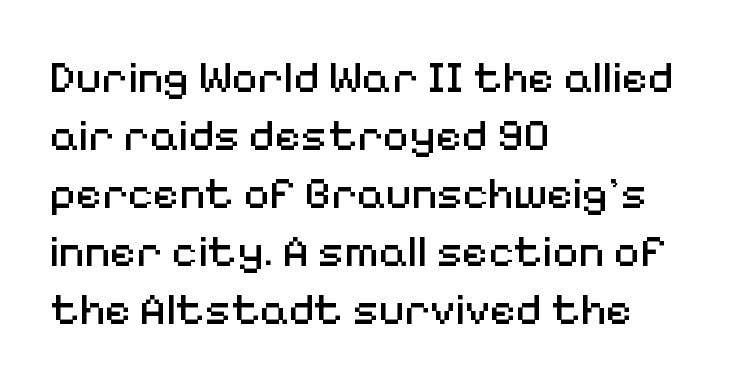
{"serif": "no", "italic": "no", "bold": "no", "weight": "regular", "width": "normal", "stroke_contrast": "medium", "x_height": "medium", "monospaced": "no", "underline": "no", "align": "left", "line_spacing": "normal", "line_spacing_ratio": 1.29, "letter_spacing": "normal", "letter_spacing_em": 0.0, "glyph_px": 45}
